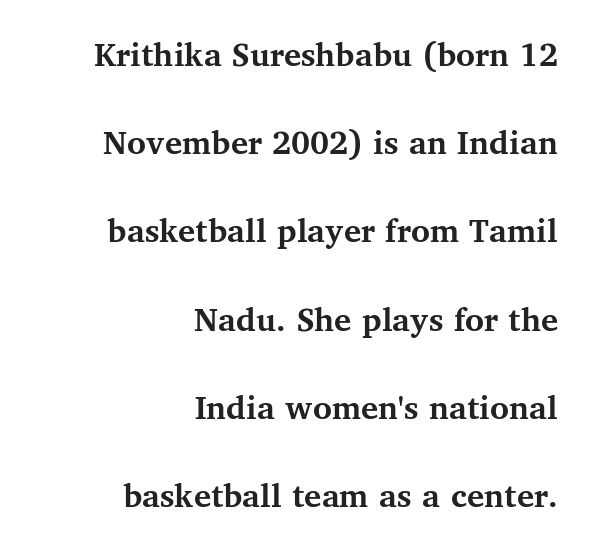
{"serif": "yes", "italic": "no", "bold": "yes", "weight": "semibold", "width": "normal", "stroke_contrast": "medium", "x_height": "medium", "monospaced": "no", "underline": "no", "align": "right", "line_spacing": "loose", "line_spacing_ratio": 2.45, "letter_spacing": "normal", "letter_spacing_em": 0.0, "glyph_px": 36}
